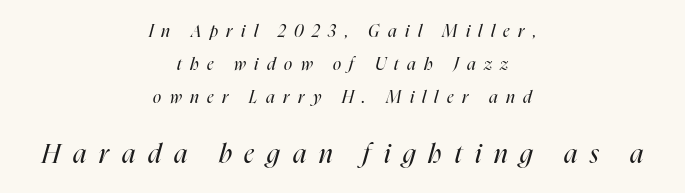
Q: Is the text bold? A: No.
Q: Is the text italic (slanted)? A: Yes, it leans right by about 16 degrees.
Q: Is the text underlined? A: No.
Q: How is the paragraph aligned? A: Centered.
Q: Is the spacing between letters normal or unusually wide? A: Unusually wide.
Q: Is the spacing between lines tight, normal or loose? A: Loose.
Q: Which block of text is set in a larger size, the first (top) or the second (bottom)? A: The second (bottom) one.
